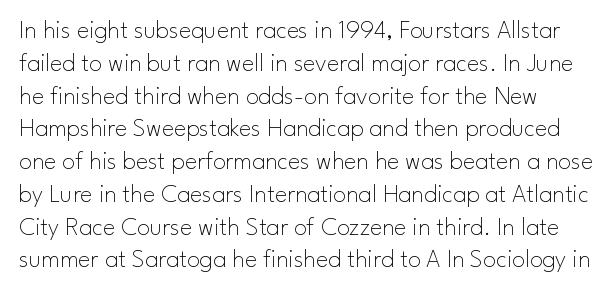
The image shows 26 px text type, upright; set normal line spacing (1.26x), normal letter spacing, not underlined.
